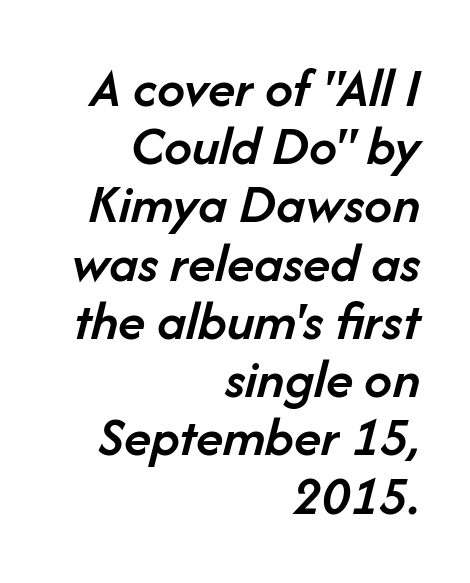
The characters look somewhat weighty, a semibold short of true bold. When letters slant like this, we call the style italic. Is the block centered? No — it sits flush against the right margin. Compared with typical body copy, the letter spacing here is the same. The face used here is proportionally spaced, like ordinary book or web type.
